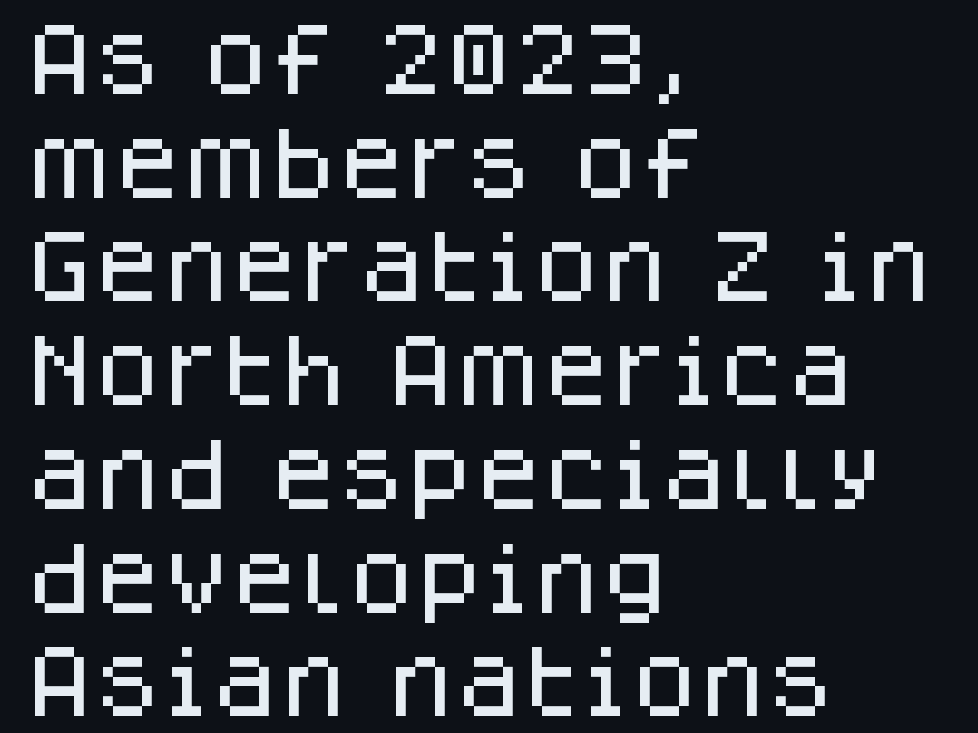
{"serif": "no", "italic": "no", "width": "normal", "stroke_contrast": "low", "x_height": "large", "monospaced": "no", "underline": "no", "align": "left", "line_spacing": "normal", "line_spacing_ratio": 1.33, "letter_spacing": "normal", "letter_spacing_em": 0.0, "glyph_px": 78}
